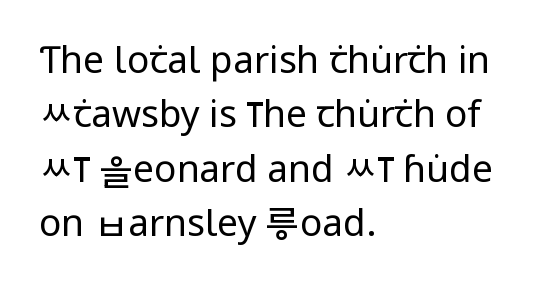
The image shows 37 px regular-weight, condensed sans-serif type, upright; set left-aligned, normal line spacing (1.47x), normal letter spacing, not underlined; low stroke contrast and a large x-height.
